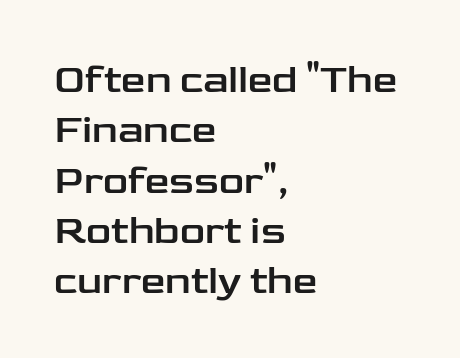
Q: Is the text italic (slanted)? A: No, it is upright.
Q: Is the typeface a serif or a sans-serif typeface? A: Sans-serif.
Q: Is the text underlined? A: No.
Q: How is the paragraph aligned? A: Left-aligned.
Q: Is the spacing between letters normal or unusually wide? A: Normal.
Q: Is the spacing between lines tight, normal or loose? A: Normal.
Q: Width (condensed, normal, or wide)? A: Wide.
Q: Stroke contrast? A: Low.
Q: x-height? A: Medium.
Q: Monospaced? A: No.
